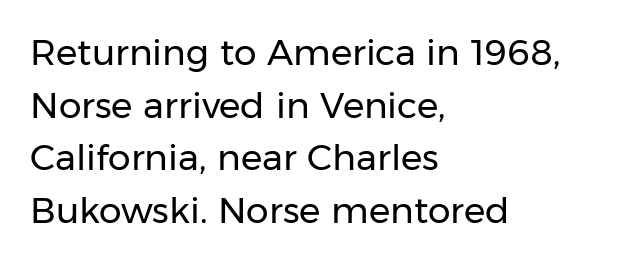
Q: Is the text bold? A: No.
Q: Is the text italic (slanted)? A: No, it is upright.
Q: Is the typeface a serif or a sans-serif typeface? A: Sans-serif.
Q: Is the text underlined? A: No.
Q: How is the paragraph aligned? A: Left-aligned.
Q: Is the spacing between letters normal or unusually wide? A: Normal.
Q: Is the spacing between lines tight, normal or loose? A: Normal.
Q: Width (condensed, normal, or wide)? A: Normal.
Q: Stroke contrast? A: Low.
Q: x-height? A: Medium.
Q: Monospaced? A: No.
